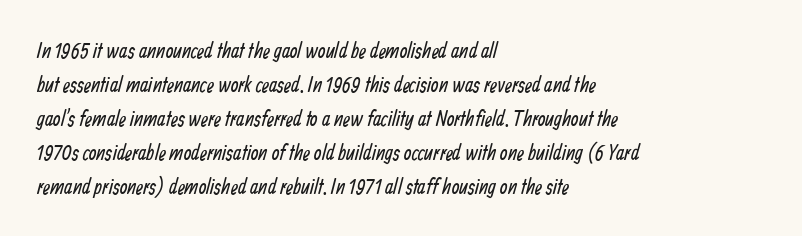
The image shows 22 px text type; set left-aligned, normal line spacing (1.54x), normal letter spacing, not underlined.
